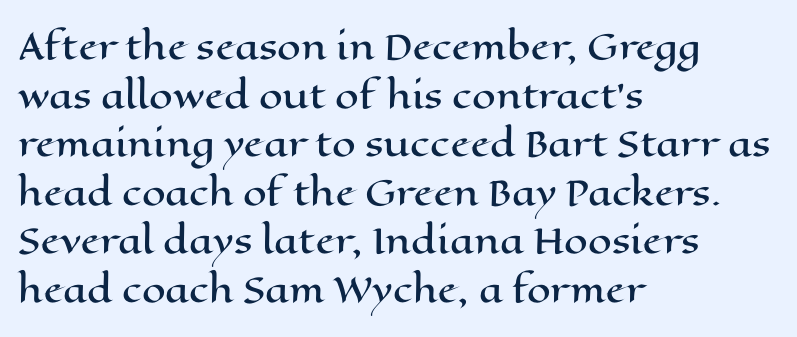
Q: Is the text italic (slanted)? A: No, it is upright.
Q: Is the text underlined? A: No.
Q: How is the paragraph aligned? A: Left-aligned.
Q: Is the spacing between letters normal or unusually wide? A: Normal.
Q: Is the spacing between lines tight, normal or loose? A: Normal.
Q: Width (condensed, normal, or wide)? A: Wide.
Q: Stroke contrast? A: High.
Q: x-height? A: Medium.
Q: Monospaced? A: No.
